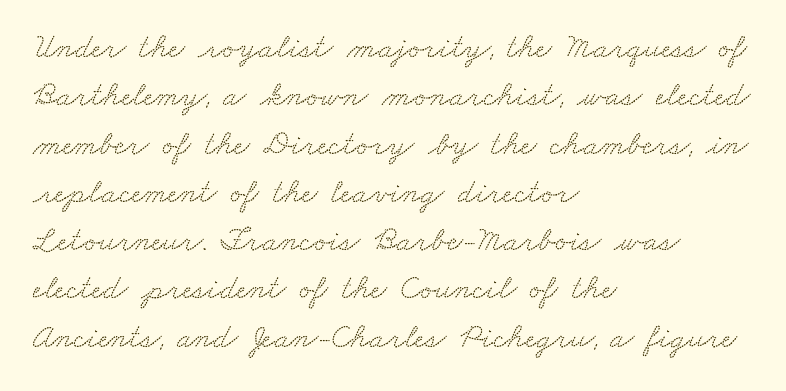
Check under the words: just untouched page. Evenly set lines give the paragraph a standard silhouette. Tracking here is standard; glyphs follow each other at the usual distance. This is serif lettering, the kind often seen in printed books. The passage is arranged the way most books set body copy — flush left. You could not count columns in this text — the font is proportionally spaced.
